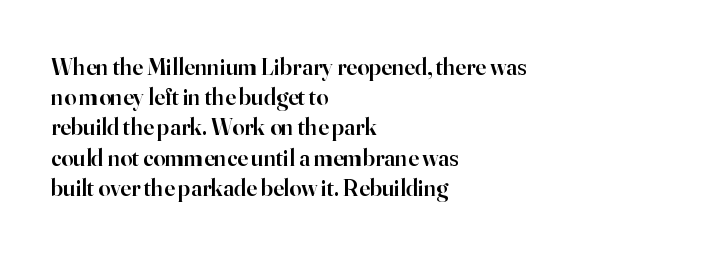
{"italic": "no", "bold": "semi", "underline": "no", "align": "left", "line_spacing": "normal", "line_spacing_ratio": 1.26, "letter_spacing": "normal", "letter_spacing_em": 0.0, "glyph_px": 24}
